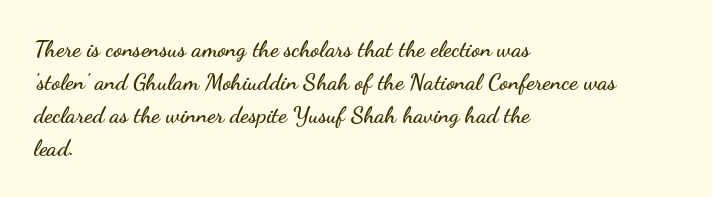
Q: Is the text italic (slanted)? A: Yes.
Q: Is the text underlined? A: No.
Q: How is the paragraph aligned? A: Left-aligned.
Q: Is the spacing between letters normal or unusually wide? A: Normal.
Q: Is the spacing between lines tight, normal or loose? A: Normal.
